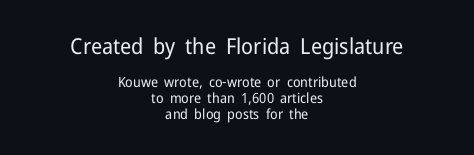
{"italic": "no", "bold": "no", "underline": "no", "align": "center", "line_spacing": "tight", "line_spacing_ratio": 1.13, "letter_spacing": "normal", "letter_spacing_em": 0.0, "larger_block": "first", "size_ratio": 1.57, "glyph_px": 22}
